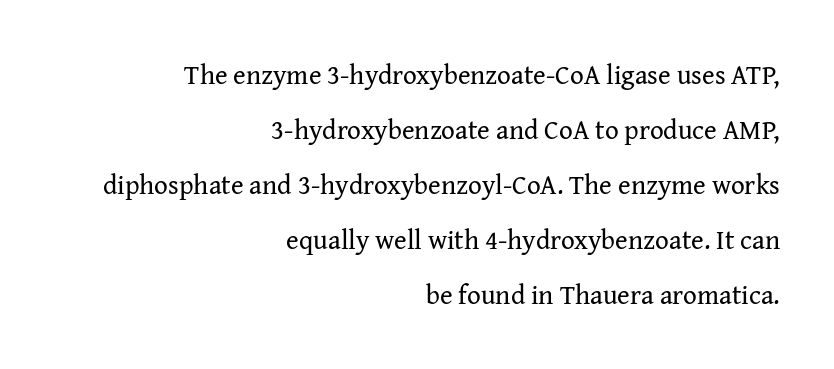
Baseline-to-baseline distance is far greater than the letter height. The font is comparable to plain body text, perhaps lighter. Honestly, the letter spacing is just normal — you wouldn't notice it. Clear beneath every line of the passage. No italicization has been applied; the sample stays upright.
